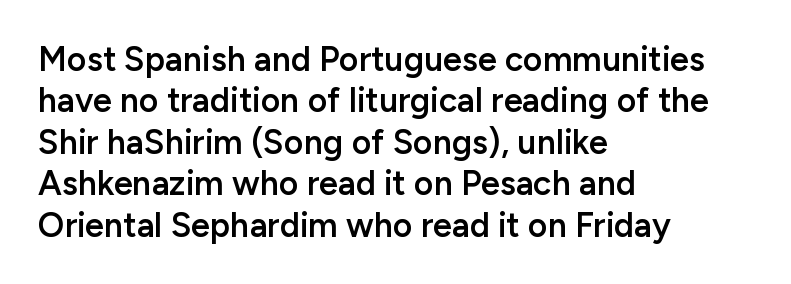
The lines in this sample share a left origin and differ only in where they stop. Short note: letters normally spaced. Has an underline been added? It has not. Its strokes are somewhat broadened, the hallmark of semibold type. Note the varied advance widths — an 'i' is clearly narrower than an 'm'. In terms of posture, this sample is upright.
